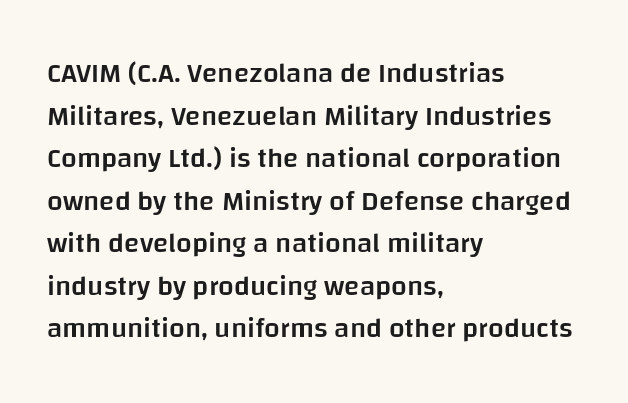
The paragraph has a hard left edge and a soft right edge. Serif or sans? Sans — the stroke terminals are bare. Leading matches the norm, producing a regular column. The passage shown is semibold, sitting just below true bold.
